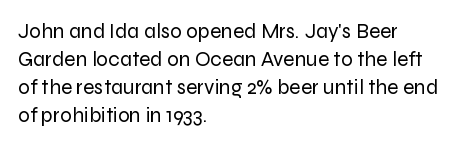
Q: Is the text bold? A: No.
Q: Is the text italic (slanted)? A: No, it is upright.
Q: Is the text underlined? A: No.
Q: How is the paragraph aligned? A: Left-aligned.
Q: Is the spacing between letters normal or unusually wide? A: Normal.
Q: Is the spacing between lines tight, normal or loose? A: Normal.
